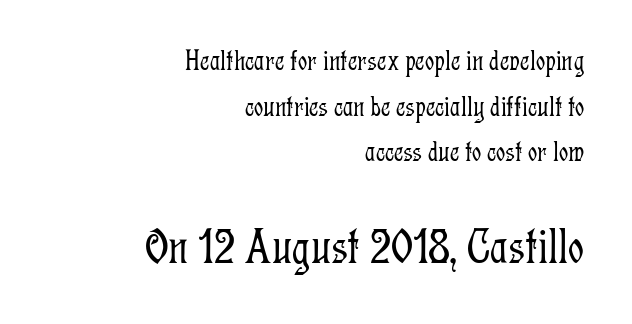
Ordinary non-slanted type is in use. Casual observation: everything's shoved over to the right. Is the lower block the larger one? Yes — the lower block carries the bigger type. Classification — serif.
